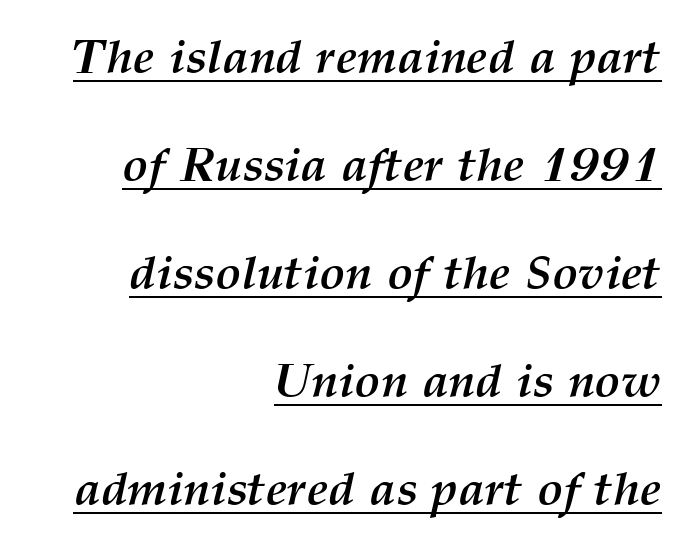
{"italic": "yes", "lean": "right", "slant_degrees": 12, "bold": "yes", "weight": "semibold", "width": "normal", "stroke_contrast": "medium", "x_height": "medium", "monospaced": "no", "underline": "yes", "align": "right", "line_spacing": "loose", "line_spacing_ratio": 2.25, "letter_spacing": "normal", "letter_spacing_em": 0.0, "glyph_px": 48}
